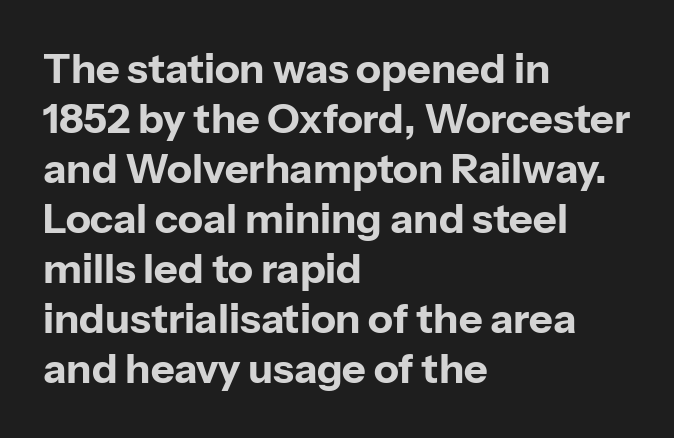
Nope, not italic — everything's standing straight. The passage shown is typed in a proportional face where columns would drift. Compared with typical body copy, the letter spacing here is the same. Serifs: no, the terminals of the letterforms are clean. Compared with a centered layout, this one pins lines to the left instead.
